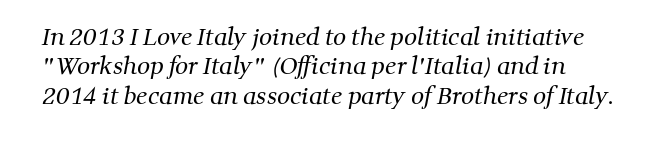
These glyphs show unthickened strokes, regular width or finer. Descenders are the only things crossing below the line. Nothing unusual about the tracking: characters are spaced as the font intends. Leading: standard.
